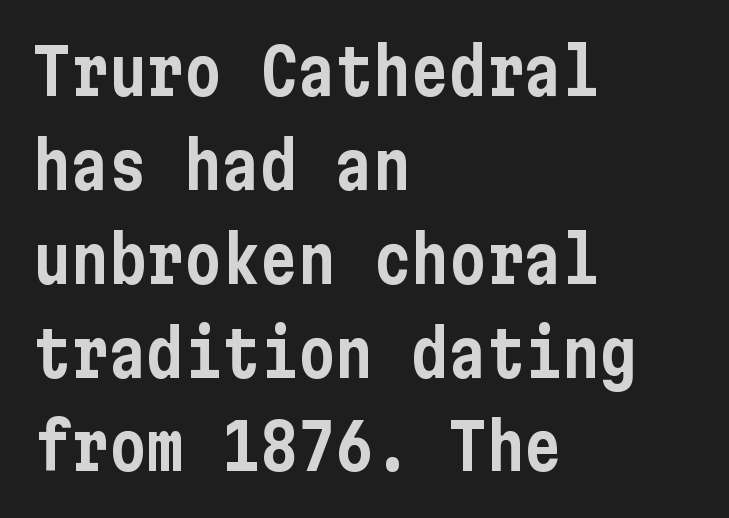
{"serif": "no", "italic": "no", "width": "condensed", "stroke_contrast": "low", "x_height": "medium", "underline": "no", "align": "left", "line_spacing": "normal", "line_spacing_ratio": 1.49, "letter_spacing": "normal", "letter_spacing_em": 0.0, "glyph_px": 63}
